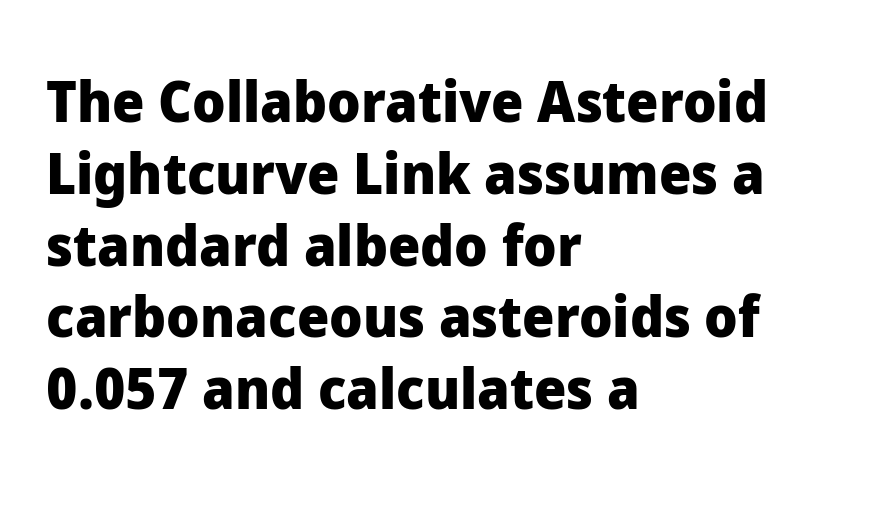
The image shows 57 px heavy sans-serif type, upright; set left-aligned, normal line spacing (1.26x), normal letter spacing, not underlined; low stroke contrast and a medium x-height.
